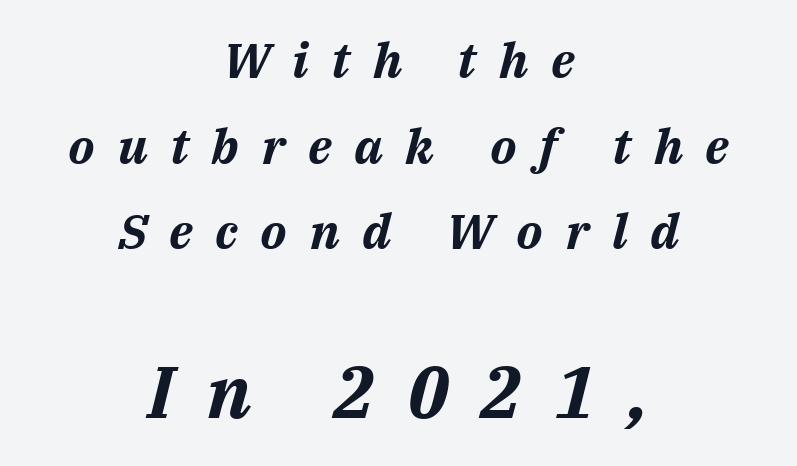
Spacing verdict: proportional, widths tailored to each character. The glyphs look as if they've been sheared to an angle. Observe the wide spacing: letters keep a clear distance from each other. These two chunks differ in scale, with the bottom chunk taking the larger measure. A bare baseline throughout the passage. Each line is balanced around a shared central axis.
